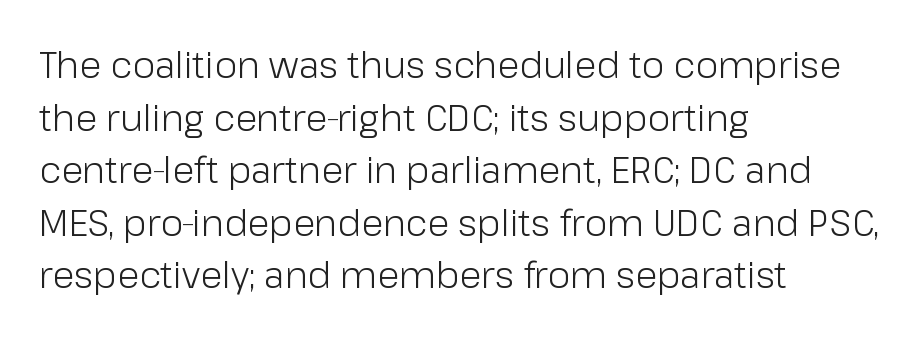
{"serif": "no", "italic": "no", "bold": "no", "weight": "light", "width": "normal", "stroke_contrast": "low", "x_height": "medium", "monospaced": "no", "underline": "no", "align": "left", "line_spacing": "normal", "line_spacing_ratio": 1.46, "letter_spacing": "normal", "letter_spacing_em": 0.0, "glyph_px": 36}
